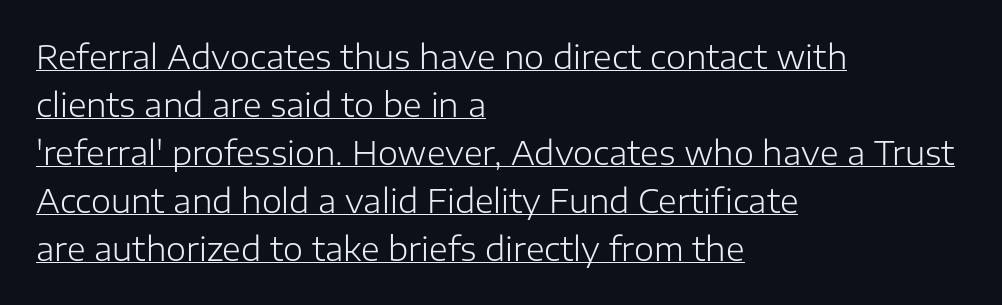
The image shows 32 px light sans-serif type, upright; set left-aligned, normal line spacing (1.5x), normal letter spacing, underlined; low stroke contrast and a medium x-height.
